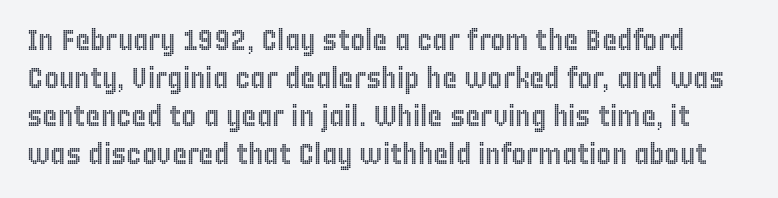
A bare baseline throughout the passage. The leading is moderate, giving the passage an even texture. Nothing unusual about the tracking: characters are spaced as the font intends. Quick note: not italic, upright.
